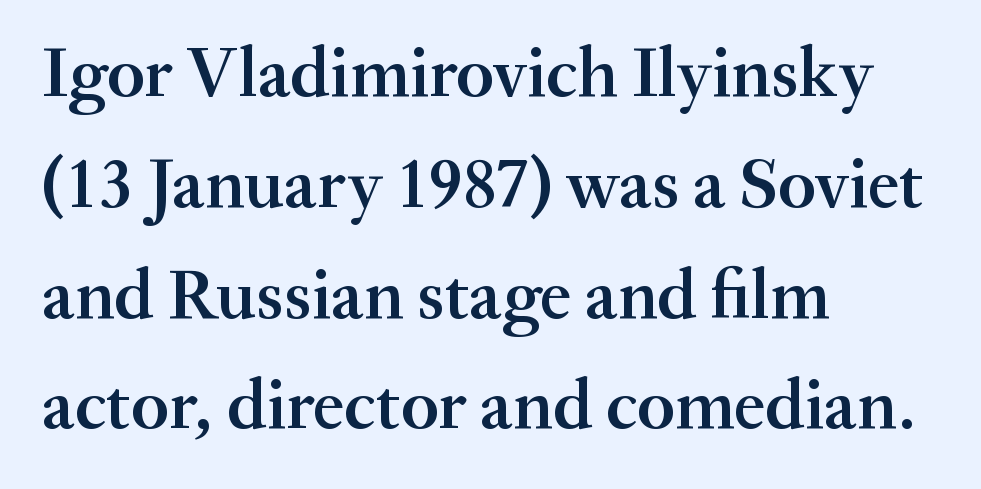
Q: Is the text bold? A: Semi-bold.
Q: Is the text italic (slanted)? A: No, it is upright.
Q: Is the typeface a serif or a sans-serif typeface? A: Serif.
Q: Is the text underlined? A: No.
Q: How is the paragraph aligned? A: Left-aligned.
Q: Is the spacing between letters normal or unusually wide? A: Normal.
Q: Is the spacing between lines tight, normal or loose? A: Normal.
Q: Width (condensed, normal, or wide)? A: Normal.
Q: Stroke contrast? A: Medium.
Q: x-height? A: Small.
Q: Monospaced? A: No.
